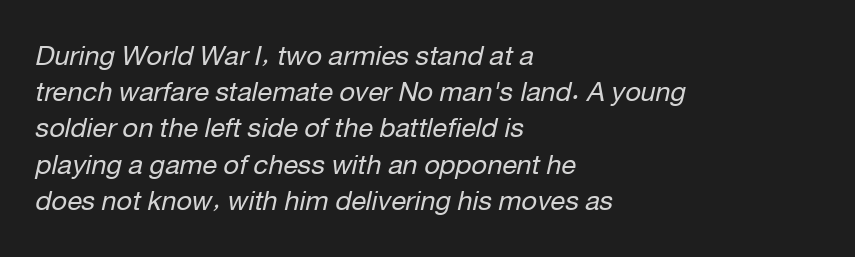
{"italic": "yes", "lean": "right", "slant_degrees": 12, "bold": "no", "underline": "no", "align": "left", "line_spacing": "normal", "line_spacing_ratio": 1.34, "letter_spacing": "normal", "letter_spacing_em": 0.0, "glyph_px": 27}
